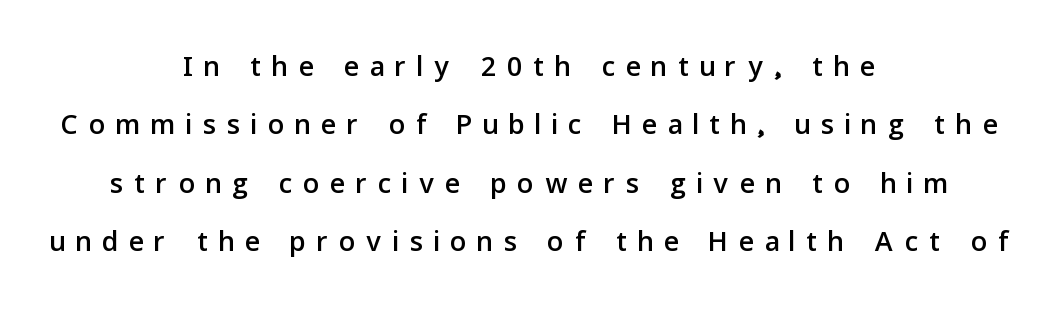
{"serif": "no", "italic": "no", "width": "normal", "stroke_contrast": "low", "x_height": "medium", "monospaced": "no", "underline": "no", "align": "center", "line_spacing": "normal", "line_spacing_ratio": 1.46, "letter_spacing": "wide", "letter_spacing_em": 0.28, "glyph_px": 40}
